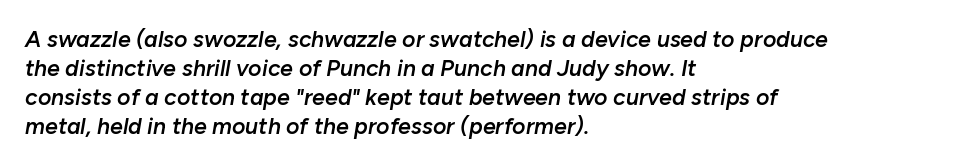
The image shows 23 px text type, italic (leaning right); set left-aligned, normal line spacing (1.26x), normal letter spacing, not underlined.
